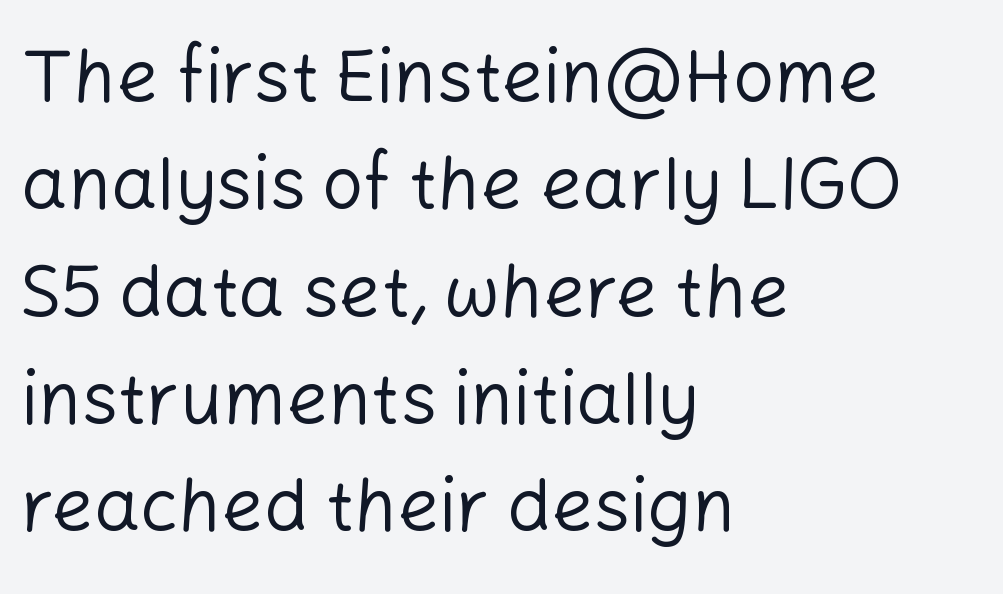
{"serif": "no", "italic": "no", "bold": "no", "weight": "regular", "width": "normal", "stroke_contrast": "low", "x_height": "medium", "monospaced": "no", "underline": "no", "align": "left", "line_spacing": "normal", "line_spacing_ratio": 1.47, "letter_spacing": "normal", "letter_spacing_em": 0.0, "glyph_px": 73}
